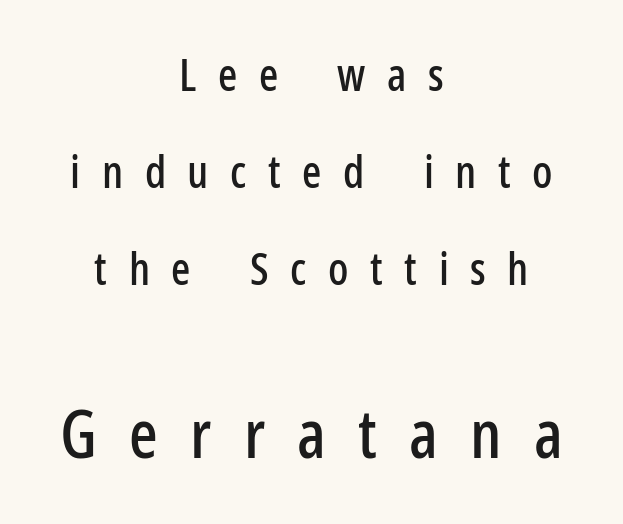
The image shows 67 px condensed sans-serif type, upright; set centered, loose line spacing (2.16x), unusually wide letter spacing (+0.48 em), not underlined; the second (bottom) block is 1.49x larger; low stroke contrast and a medium x-height.
